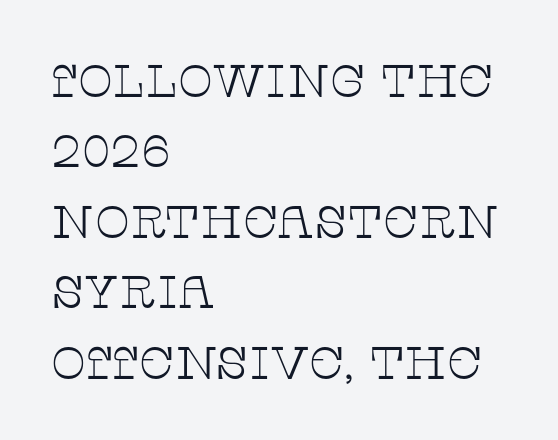
The zone under the glyphs is completely vacant. Look at the bottom of the vertical strokes: they flare into serifs here. Designer's note — italics off, roman on. A student would call this left alignment; a typographer would say flush left, rag right. The font sits on the lighter half of the weight spectrum, regular included.
